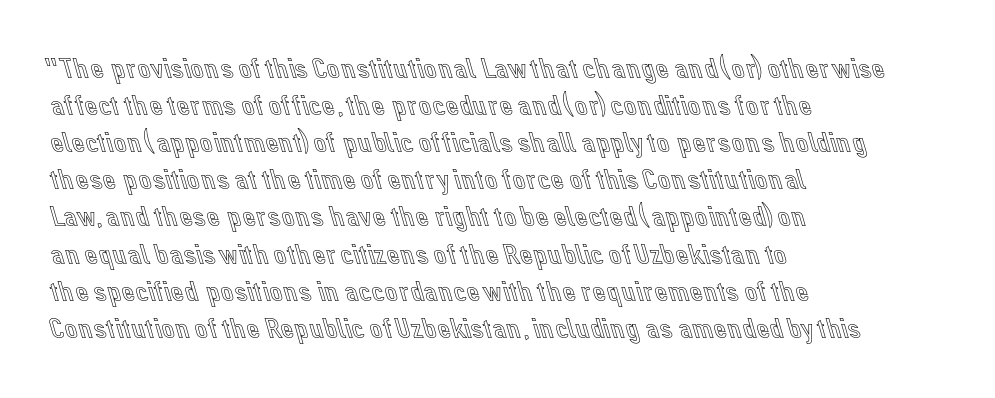
Q: Is the text italic (slanted)? A: Yes.
Q: Is the text underlined? A: No.
Q: How is the paragraph aligned? A: Left-aligned.
Q: Is the spacing between letters normal or unusually wide? A: Normal.
Q: Is the spacing between lines tight, normal or loose? A: Normal.
Q: Width (condensed, normal, or wide)? A: Normal.
Q: x-height? A: Medium.
Q: Monospaced? A: No.
